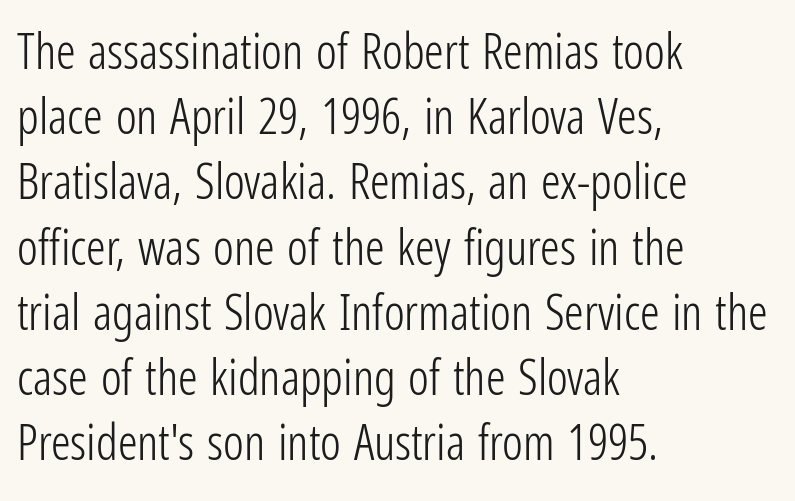
Has an underline been added? It has not. Compared with a centered layout, this one pins lines to the left instead. Stems here are at most as thick as an everyday book face. Do the letters lean? They stand straight. The leading is moderate, giving the passage an even texture. These lines keep a tight, regular rhythm from letter to letter.
